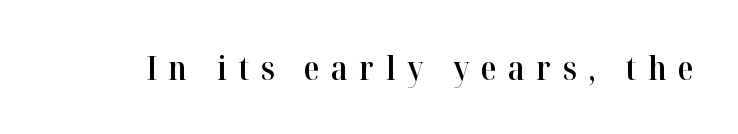
Q: Is the text bold? A: Semi-bold.
Q: Is the text italic (slanted)? A: No, it is upright.
Q: Is the typeface a serif or a sans-serif typeface? A: Serif.
Q: Is the text underlined? A: No.
Q: Is the spacing between letters normal or unusually wide? A: Unusually wide.
Q: Width (condensed, normal, or wide)? A: Normal.
Q: Stroke contrast? A: High.
Q: x-height? A: Medium.
Q: Monospaced? A: No.
